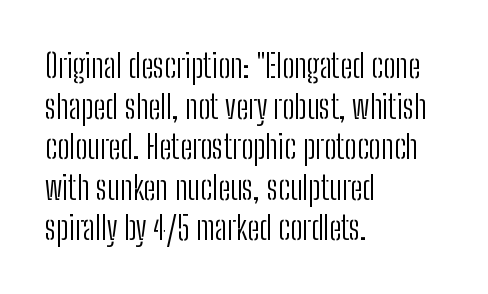
Unmarked baselines from the first word to the last. Every row of glyphs begins at an identical x-position on the left. Honestly, the letter spacing is just normal — you wouldn't notice it. Weight: in the light-to-regular range. Every stem runs plumb, perpendicular to the baseline.
